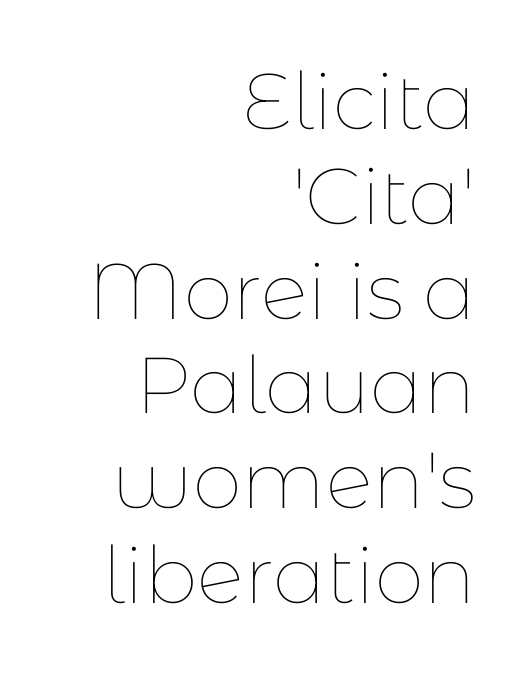
{"italic": "no", "bold": "no", "weight": "thin", "width": "normal", "stroke_contrast": "low", "x_height": "medium", "monospaced": "no", "underline": "no", "align": "right", "line_spacing_ratio": 1.2, "letter_spacing": "normal", "letter_spacing_em": 0.0, "glyph_px": 79}
